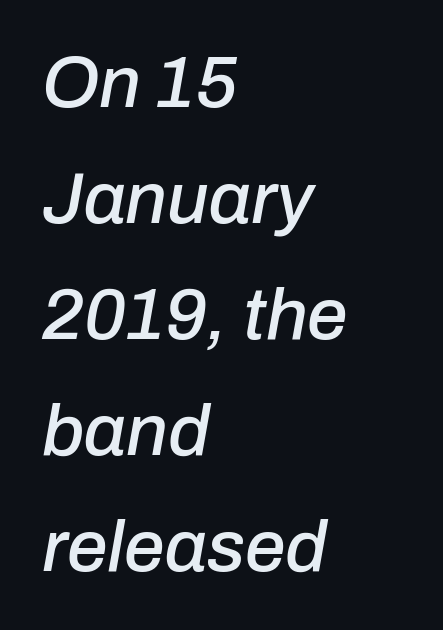
The image shows 73 px text type, italic (leaning right); set left-aligned, normal line spacing (1.59x), normal letter spacing, not underlined; low stroke contrast and a medium x-height.
